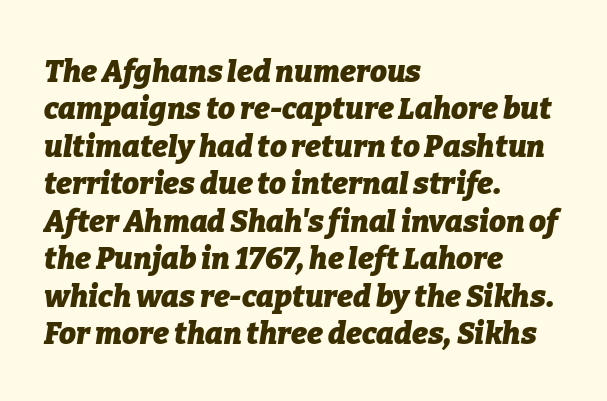
{"italic": "yes", "lean": "right", "slant_degrees": 9, "bold": "yes", "weight": "heavy", "width": "normal", "stroke_contrast": "low", "x_height": "medium", "monospaced": "no", "underline": "no", "align": "left", "line_spacing": "normal", "line_spacing_ratio": 1.25, "letter_spacing": "normal", "letter_spacing_em": 0.0, "glyph_px": 30}
